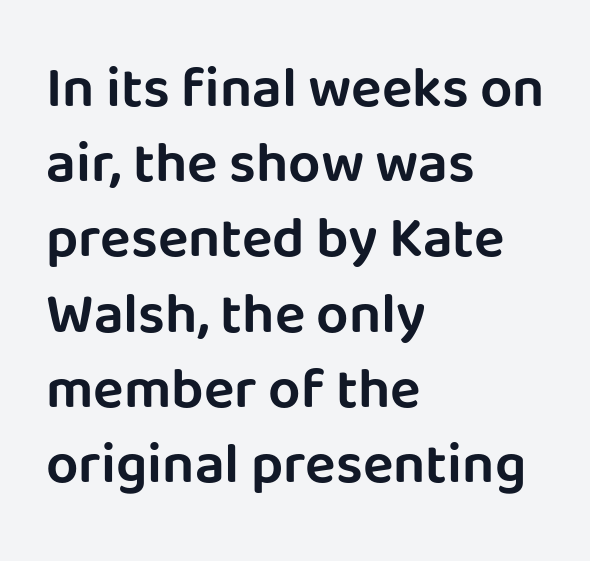
Q: Is the text italic (slanted)? A: No, it is upright.
Q: Is the typeface a serif or a sans-serif typeface? A: Sans-serif.
Q: Is the text underlined? A: No.
Q: How is the paragraph aligned? A: Left-aligned.
Q: Is the spacing between letters normal or unusually wide? A: Normal.
Q: Is the spacing between lines tight, normal or loose? A: Normal.
Q: Width (condensed, normal, or wide)? A: Normal.
Q: Stroke contrast? A: Low.
Q: x-height? A: Large.
Q: Monospaced? A: No.
